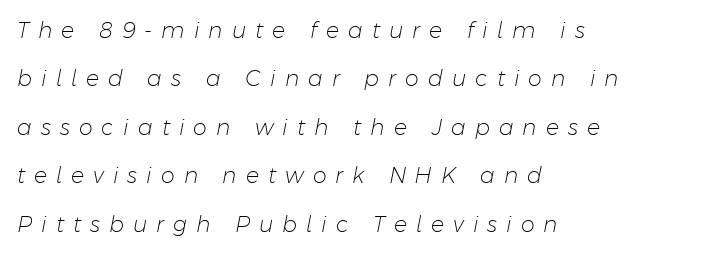
Q: Is the text bold? A: No.
Q: Is the text italic (slanted)? A: Yes, it leans right by about 11 degrees.
Q: Is the text underlined? A: No.
Q: How is the paragraph aligned? A: Left-aligned.
Q: Is the spacing between letters normal or unusually wide? A: Unusually wide.
Q: Is the spacing between lines tight, normal or loose? A: Loose.
